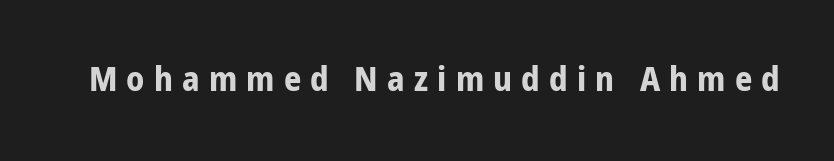
{"serif": "no", "italic": "no", "bold": "yes", "weight": "bold", "width": "condensed", "stroke_contrast": "low", "x_height": "medium", "monospaced": "no", "underline": "no", "letter_spacing": "wide", "letter_spacing_em": 0.27, "glyph_px": 34}
